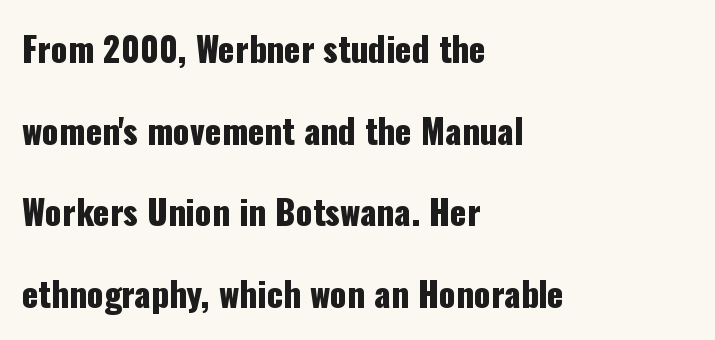
Upright lettering throughout. The type is set solid horizontally, with unmodified tracking. This rendering uses left alignment, leaving the right contour irregular. Is this a fixed-width face? No — the glyphs have proportional, varying widths. Beneath every word, the page is bare.
